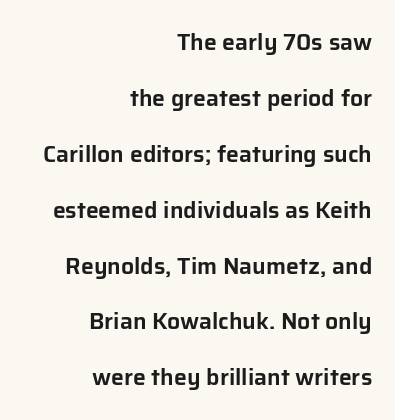
Q: Is the text italic (slanted)? A: No, it is upright.
Q: Is the text underlined? A: No.
Q: How is the paragraph aligned? A: Right-aligned.
Q: Is the spacing between letters normal or unusually wide? A: Normal.
Q: Is the spacing between lines tight, normal or loose? A: Loose.
